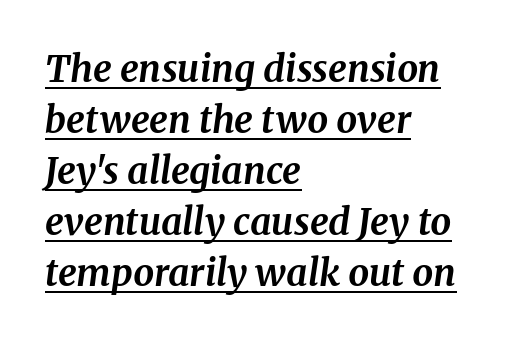
The image shows 37 px bold serif type, italic (leaning right); set left-aligned, normal line spacing (1.38x), normal letter spacing, underlined; medium stroke contrast and a medium x-height.
